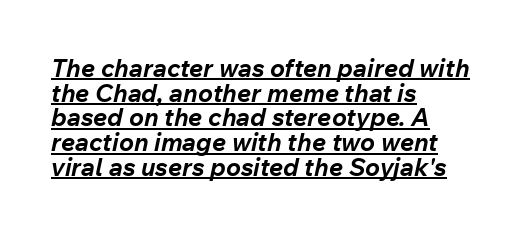
Is the letter spacing exaggerated? No — it looks like the ordinary default. Stroke thickness is high; the sample reads as a true bold. Each new line begins almost immediately beneath the previous one. You can tell it's italic because the verticals aren't actually vertical.
